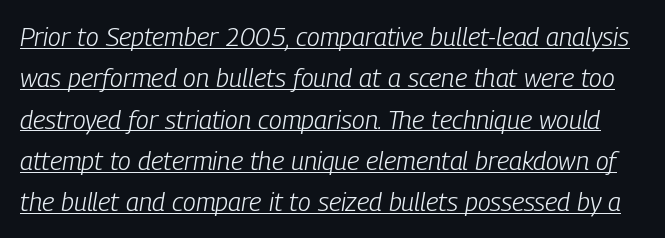
Q: Is the text bold? A: No.
Q: Is the text italic (slanted)? A: Yes, it leans right by about 9 degrees.
Q: Is the text underlined? A: Yes.
Q: Is the spacing between letters normal or unusually wide? A: Normal.
Q: Is the spacing between lines tight, normal or loose? A: Normal.
